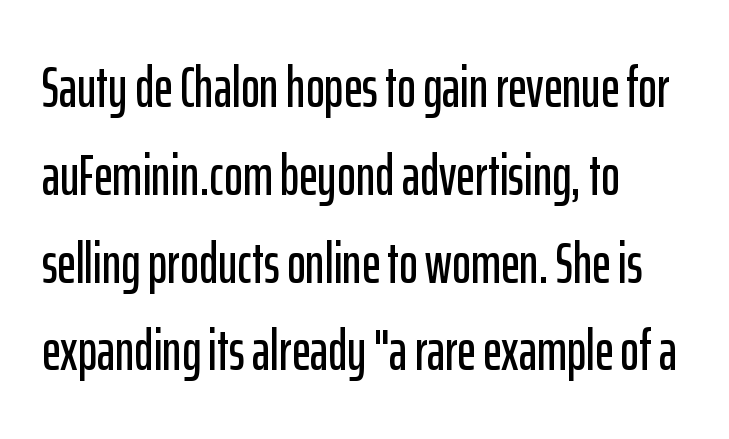
Q: Is the text italic (slanted)? A: No, it is upright.
Q: Is the typeface a serif or a sans-serif typeface? A: Sans-serif.
Q: Is the text underlined? A: No.
Q: How is the paragraph aligned? A: Left-aligned.
Q: Is the spacing between letters normal or unusually wide? A: Normal.
Q: Is the spacing between lines tight, normal or loose? A: Normal.
Q: Width (condensed, normal, or wide)? A: Condensed.
Q: Stroke contrast? A: Low.
Q: x-height? A: Medium.
Q: Monospaced? A: No.
